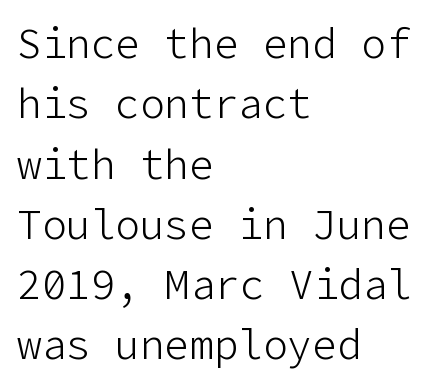
{"serif": "no", "italic": "no", "bold": "no", "weight": "light", "width": "normal", "stroke_contrast": "low", "x_height": "medium", "underline": "no", "align": "left", "line_spacing": "normal", "line_spacing_ratio": 1.47, "letter_spacing": "normal", "letter_spacing_em": 0.0, "glyph_px": 41}
